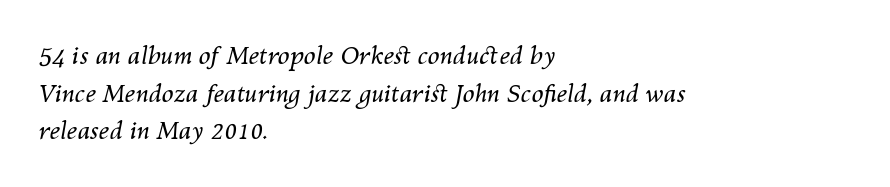
The lines in this sample share a left origin and differ only in where they stop. The specimen omits any rule beneath the text block's lines. Nothing heavy about these letters — not bold at all. Is there much room between lines? A standard amount, neither cramped nor airy.
